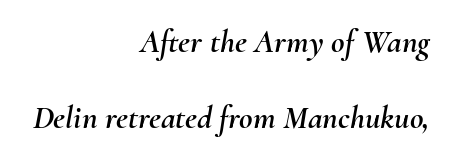
Q: Is the text italic (slanted)? A: Yes, it leans right by about 10 degrees.
Q: Is the text underlined? A: No.
Q: How is the paragraph aligned? A: Right-aligned.
Q: Is the spacing between letters normal or unusually wide? A: Normal.
Q: Is the spacing between lines tight, normal or loose? A: Loose.
Q: Width (condensed, normal, or wide)? A: Normal.
Q: Stroke contrast? A: Medium.
Q: x-height? A: Small.
Q: Monospaced? A: No.
